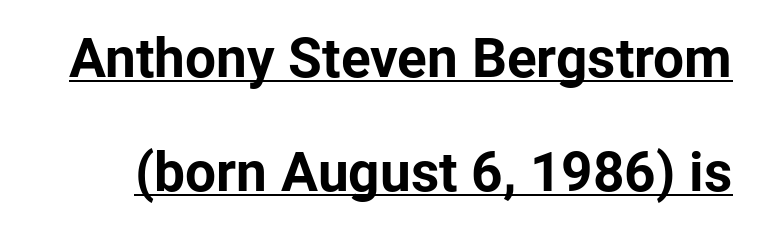
Q: Is the text bold? A: Yes.
Q: Is the text italic (slanted)? A: No, it is upright.
Q: Is the typeface a serif or a sans-serif typeface? A: Sans-serif.
Q: Is the text underlined? A: Yes.
Q: Is the spacing between letters normal or unusually wide? A: Normal.
Q: Is the spacing between lines tight, normal or loose? A: Loose.
Q: Width (condensed, normal, or wide)? A: Normal.
Q: Stroke contrast? A: Low.
Q: x-height? A: Medium.
Q: Monospaced? A: No.
